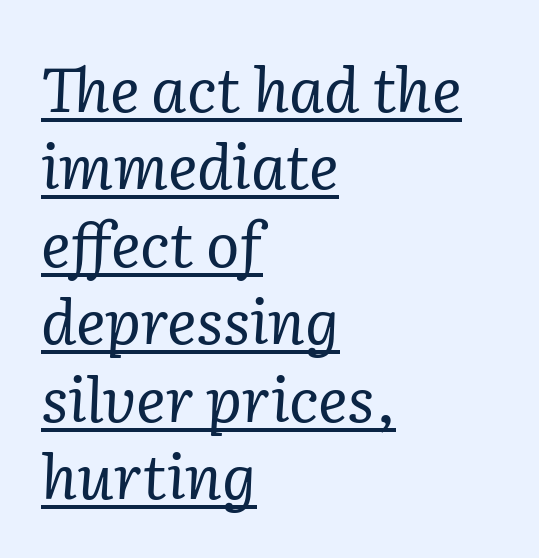
Q: Is the text bold? A: No.
Q: Is the text italic (slanted)? A: Yes, it leans right by about 2 degrees.
Q: Is the typeface a serif or a sans-serif typeface? A: Serif.
Q: Is the text underlined? A: Yes.
Q: How is the paragraph aligned? A: Left-aligned.
Q: Is the spacing between letters normal or unusually wide? A: Normal.
Q: Is the spacing between lines tight, normal or loose? A: Normal.
Q: Width (condensed, normal, or wide)? A: Normal.
Q: Stroke contrast? A: Low.
Q: x-height? A: Medium.
Q: Monospaced? A: No.
